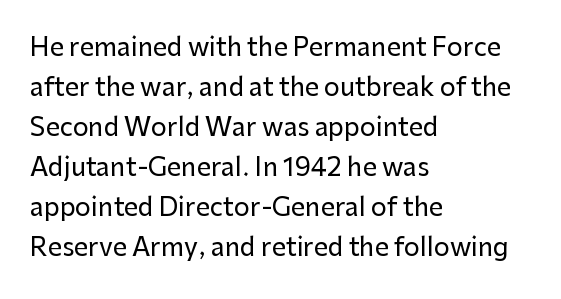
Q: Is the text italic (slanted)? A: No, it is upright.
Q: Is the text underlined? A: No.
Q: How is the paragraph aligned? A: Left-aligned.
Q: Is the spacing between letters normal or unusually wide? A: Normal.
Q: Is the spacing between lines tight, normal or loose? A: Normal.
